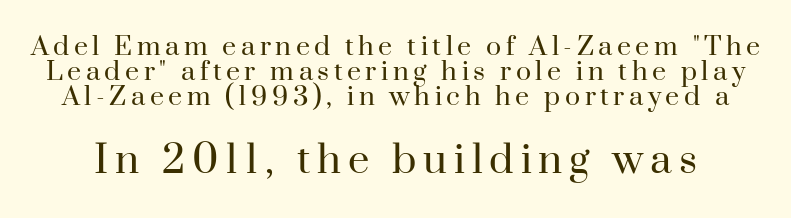
Q: Is the text bold? A: No.
Q: Is the text italic (slanted)? A: No, it is upright.
Q: Is the typeface a serif or a sans-serif typeface? A: Serif.
Q: Is the text underlined? A: No.
Q: Is the spacing between lines tight, normal or loose? A: Tight.
Q: Which block of text is set in a larger size, the first (top) or the second (bottom)? A: The second (bottom) one.
Q: Width (condensed, normal, or wide)? A: Normal.
Q: Stroke contrast? A: High.
Q: x-height? A: Small.
Q: Monospaced? A: No.
